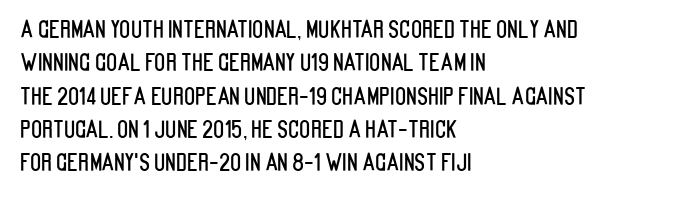
The rendering uses a moderate line-height, typical for paragraphs. These lines were composed using upright roman letters. The gaps between neighbouring characters are ordinary and unremarkable. Has an underline been added? It has not. Line starts are locked; line ends wander.
